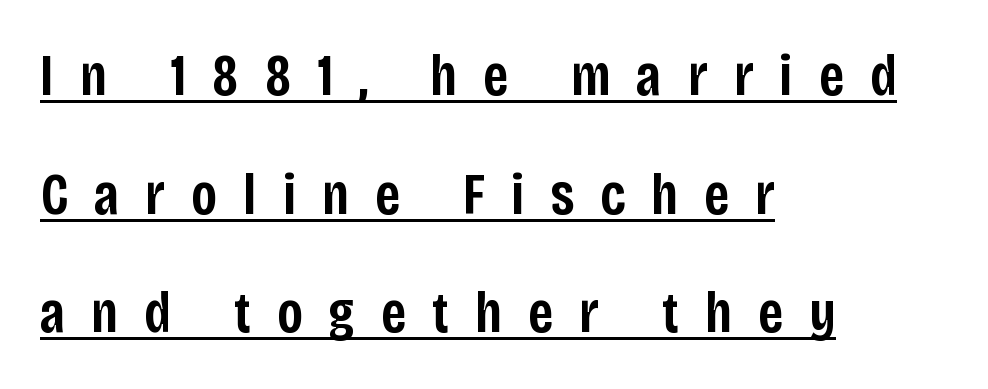
Q: Is the text bold? A: Semi-bold.
Q: Is the text italic (slanted)? A: No, it is upright.
Q: Is the typeface a serif or a sans-serif typeface? A: Sans-serif.
Q: Is the text underlined? A: Yes.
Q: How is the paragraph aligned? A: Left-aligned.
Q: Is the spacing between letters normal or unusually wide? A: Unusually wide.
Q: Is the spacing between lines tight, normal or loose? A: Loose.
Q: Width (condensed, normal, or wide)? A: Condensed.
Q: Stroke contrast? A: Low.
Q: x-height? A: Large.
Q: Monospaced? A: No.
